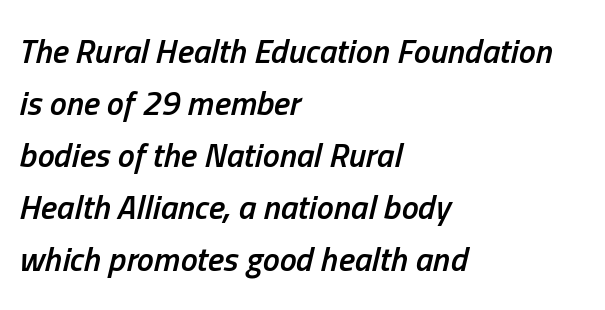
Each new line begins a customary step beneath the previous one. Does the lettering tilt? It does — this is italic. Is this a fixed-width face? No — the glyphs have proportional, varying widths. Students, this is semibold: more ink than regular, less than bold. Check the space under the baseline: it is left empty. Default kerning and tracking; the words read as compact shapes.
